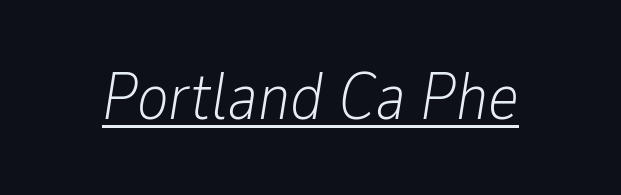
Caption: lettering with a line underneath. These lines are rendered in a variable-pitch font. The tracking reads as untouched default to a designer's eye. When letters slant like this, we call the style italic. Vertical stems look standard width or narrower in stroke.
